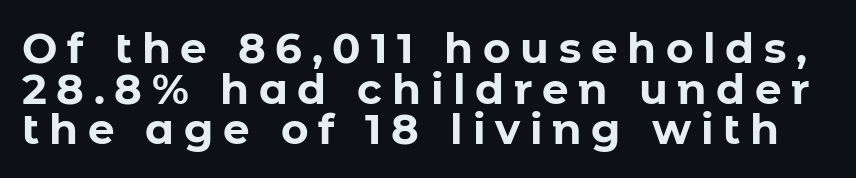
{"serif": "no", "italic": "no", "bold": "yes", "weight": "bold", "width": "normal", "stroke_contrast": "low", "x_height": "medium", "monospaced": "no", "underline": "no", "line_spacing": "tight", "line_spacing_ratio": 0.97, "letter_spacing": "wide", "letter_spacing_em": 0.23, "glyph_px": 42}
